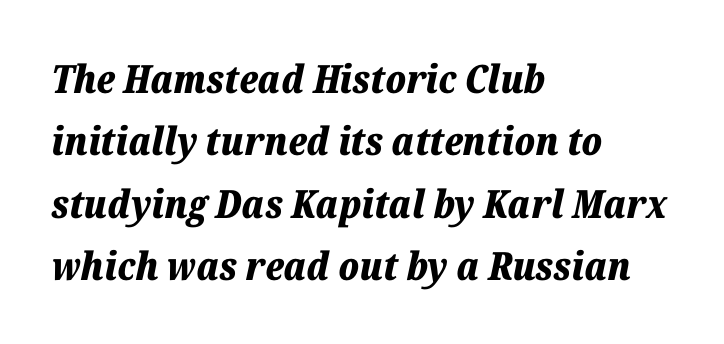
Q: Is the text bold? A: Yes.
Q: Is the text italic (slanted)? A: Yes, it leans right by about 12 degrees.
Q: Is the text underlined? A: No.
Q: How is the paragraph aligned? A: Left-aligned.
Q: Is the spacing between letters normal or unusually wide? A: Normal.
Q: Is the spacing between lines tight, normal or loose? A: Normal.
Q: Width (condensed, normal, or wide)? A: Normal.
Q: Stroke contrast? A: Low.
Q: x-height? A: Medium.
Q: Monospaced? A: No.
